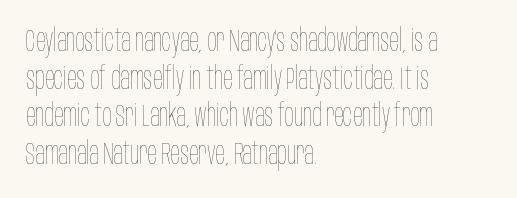
{"italic": "no", "bold": "no", "weight": "thin", "width": "condensed", "stroke_contrast": "low", "x_height": "large", "monospaced": "no", "underline": "no", "align": "left", "line_spacing_ratio": 1.21, "letter_spacing": "normal", "letter_spacing_em": 0.0, "glyph_px": 31}
